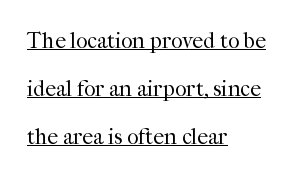
Q: Is the text bold? A: No.
Q: Is the text italic (slanted)? A: No, it is upright.
Q: Is the text underlined? A: Yes.
Q: How is the paragraph aligned? A: Left-aligned.
Q: Is the spacing between letters normal or unusually wide? A: Normal.
Q: Is the spacing between lines tight, normal or loose? A: Loose.
